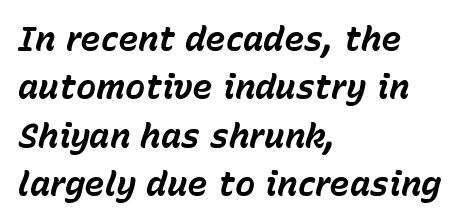
The rendering applies a slant to the glyphs. Is the block centered? No — it sits flush against the left margin. The line-height multiplier appears to be the usual default. The letters are bold, with thick, heavy strokes.
